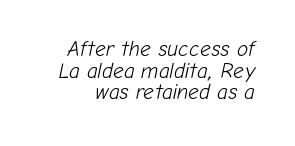
The image shows 21 px text type, italic (leaning right); set tight line spacing (1.03x), normal letter spacing, not underlined.
